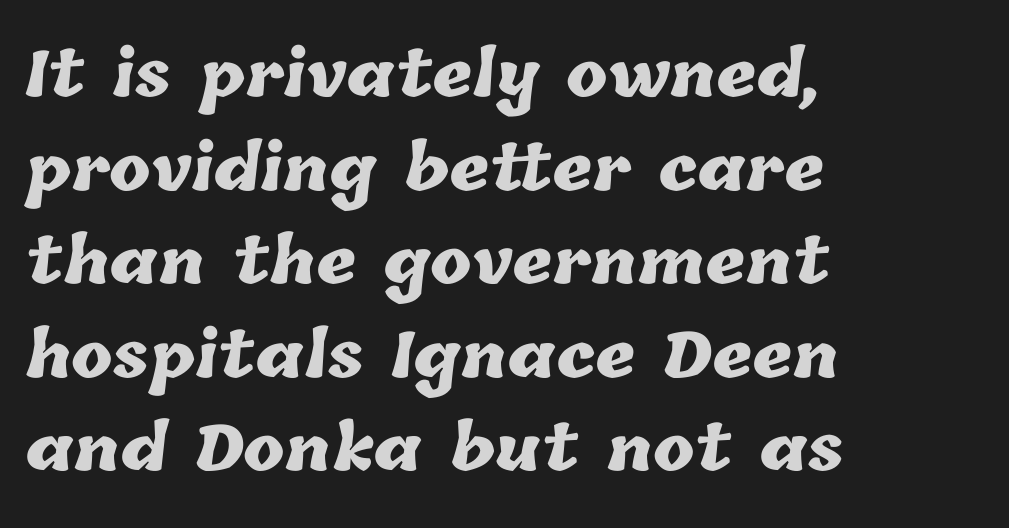
The image shows 62 px heavy type; set left-aligned, normal line spacing (1.51x), normal letter spacing, not underlined; low stroke contrast and a medium x-height.
